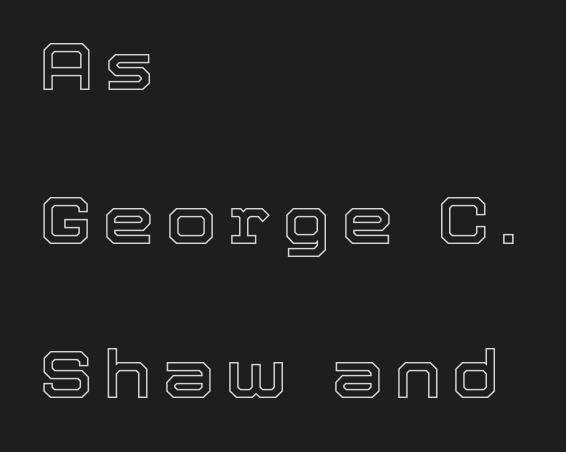
Is there any slant? The stems are plumb. The passage shown is typed in a proportional face where columns would drift. These lines stand farther apart than default settings would place them. The rag falls on the right side of this text block. The foot of each line stays bare and open.
